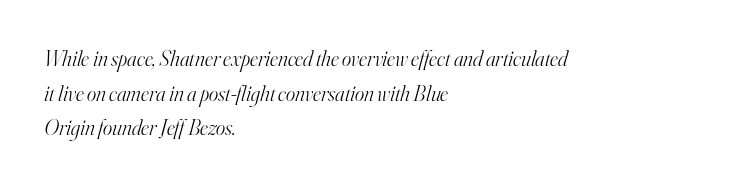
Q: Is the text bold? A: No.
Q: Is the text italic (slanted)? A: Yes, it leans right by about 16 degrees.
Q: Is the text underlined? A: No.
Q: How is the paragraph aligned? A: Left-aligned.
Q: Is the spacing between letters normal or unusually wide? A: Normal.
Q: Is the spacing between lines tight, normal or loose? A: Normal.
